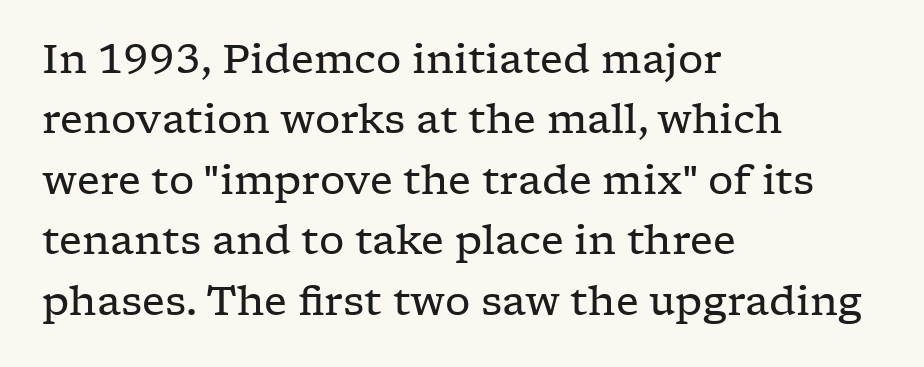
Underlining? Definitely not there. The glyphs in this specimen are seriffed. Looks like regular typesetting: each glyph gets only the width it needs. Is the stroke heavy? The answer is a plain regular-or-lighter. Unlike italic type, these characters show no tilt at all. Nothing unusual about the tracking: characters are spaced as the font intends.
